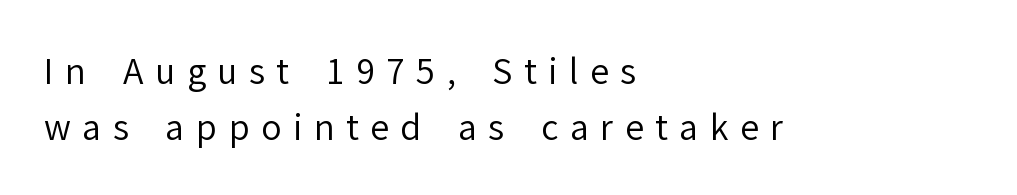
{"serif": "no", "italic": "no", "bold": "no", "weight": "regular", "width": "normal", "stroke_contrast": "low", "x_height": "medium", "monospaced": "no", "underline": "no", "align": "left", "line_spacing": "normal", "line_spacing_ratio": 1.64, "letter_spacing": "wide", "letter_spacing_em": 0.34, "glyph_px": 34}
